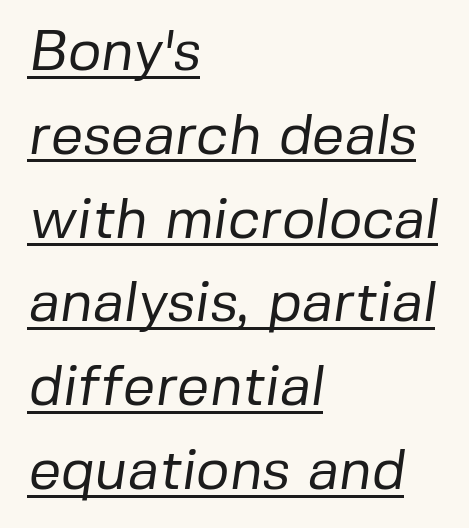
A continuous stroke trails under the words, as in a hyperlink. Look at the bottom of the vertical strokes: they stop flat, with no serifs. Regarding leading, the lines here are spaced in the standard way. Here the designer chose a conventional face with non-uniform glyph widths.
